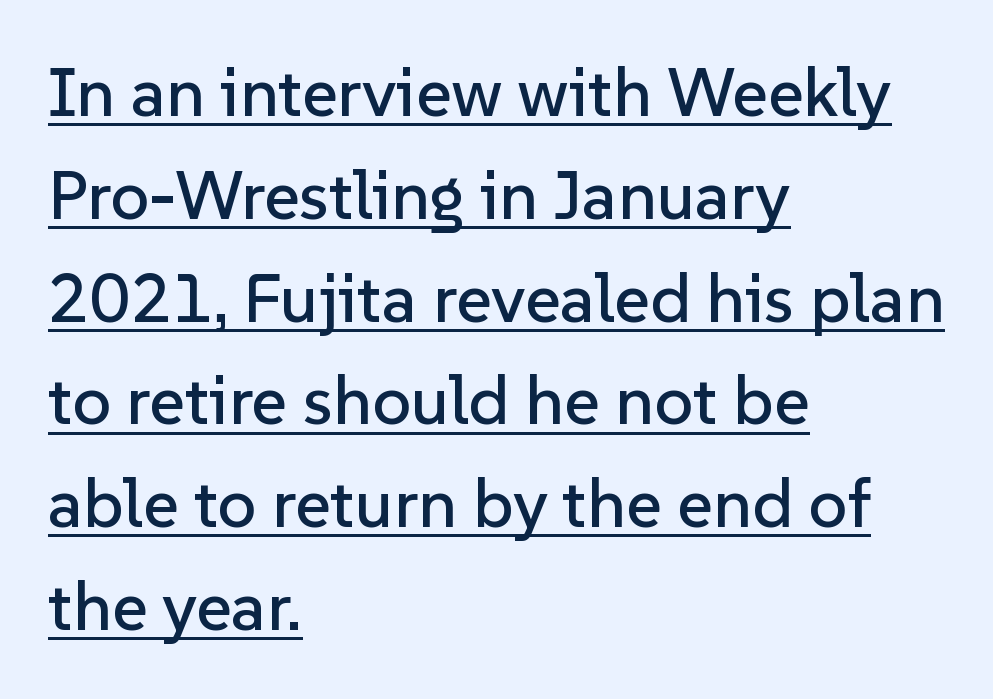
Q: Is the text italic (slanted)? A: No, it is upright.
Q: Is the typeface a serif or a sans-serif typeface? A: Sans-serif.
Q: Is the text underlined? A: Yes.
Q: How is the paragraph aligned? A: Left-aligned.
Q: Is the spacing between letters normal or unusually wide? A: Normal.
Q: Is the spacing between lines tight, normal or loose? A: Normal.
Q: Width (condensed, normal, or wide)? A: Normal.
Q: Stroke contrast? A: Low.
Q: x-height? A: Medium.
Q: Monospaced? A: No.
